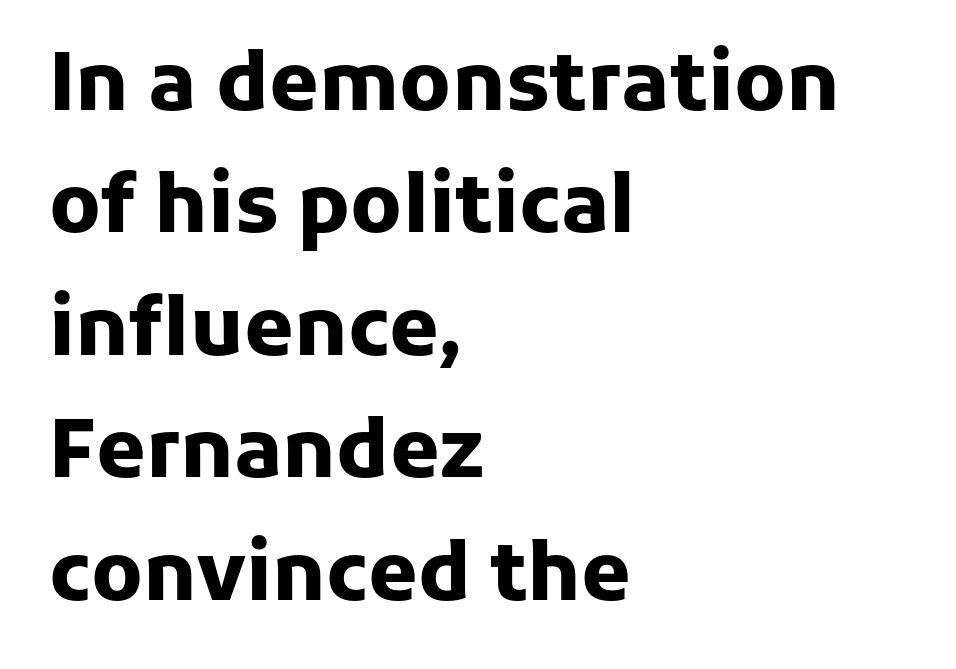
{"serif": "no", "italic": "no", "bold": "yes", "weight": "heavy", "width": "normal", "stroke_contrast": "low", "x_height": "medium", "monospaced": "no", "underline": "no", "align": "left", "line_spacing": "normal", "line_spacing_ratio": 1.53, "letter_spacing": "normal", "letter_spacing_em": 0.0, "glyph_px": 80}
